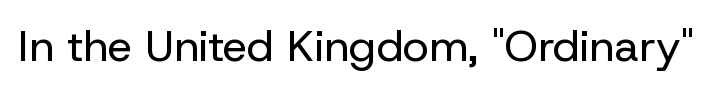
A roman cut, with each character standing at attention. Spacing between characters is what you'd get straight out of the box. A typesetter would call this proportional, since set widths differ per character. Check where the strokes stop: nothing finishes them off — pure sans.
